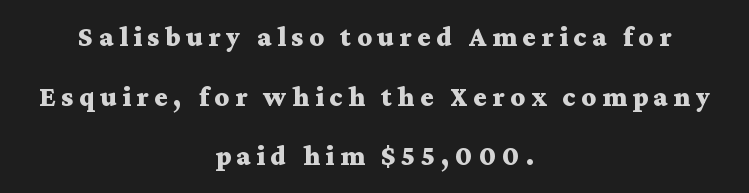
{"serif": "yes", "italic": "no", "bold": "yes", "weight": "bold", "width": "wide", "stroke_contrast": "medium", "x_height": "medium", "monospaced": "no", "underline": "no", "align": "center", "line_spacing": "loose", "line_spacing_ratio": 2.13, "letter_spacing": "wide", "letter_spacing_em": 0.2, "glyph_px": 28}
